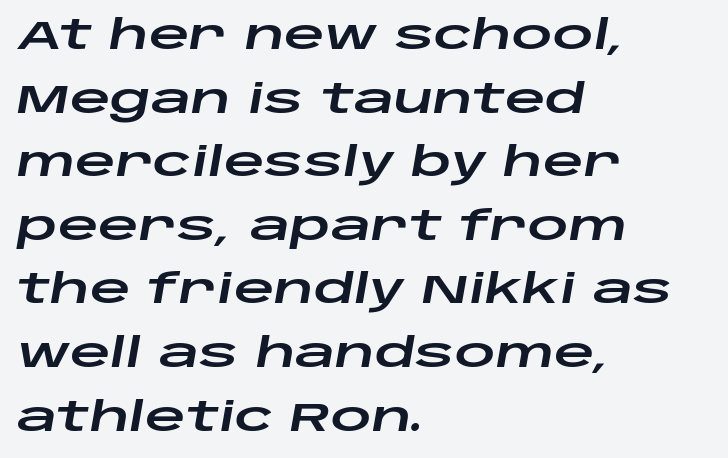
Q: Is the text italic (slanted)? A: Yes, it leans right by about 10 degrees.
Q: Is the text underlined? A: No.
Q: How is the paragraph aligned? A: Left-aligned.
Q: Is the spacing between letters normal or unusually wide? A: Normal.
Q: Is the spacing between lines tight, normal or loose? A: Normal.
Q: Width (condensed, normal, or wide)? A: Wide.
Q: Stroke contrast? A: Low.
Q: x-height? A: Large.
Q: Monospaced? A: No.
